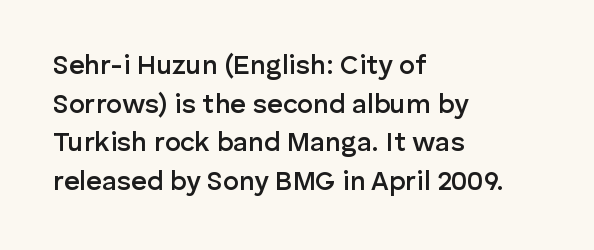
The rendering anchors every line to the left-hand side. The letters stand straight up with perfectly vertical stems. Baseline-to-baseline distance is the conventional proportion of letter height. The glyphs have the mass of a demibold cut, below bold.
